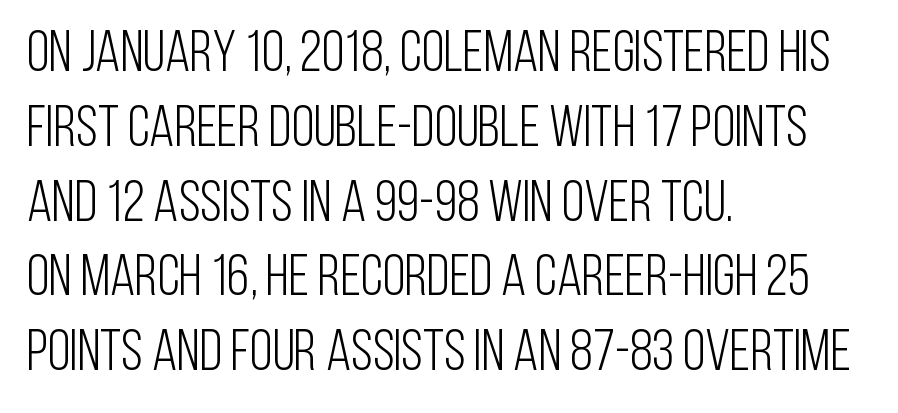
Q: Is the text bold? A: No.
Q: Is the text italic (slanted)? A: No, it is upright.
Q: Is the typeface a serif or a sans-serif typeface? A: Sans-serif.
Q: Is the text underlined? A: No.
Q: How is the paragraph aligned? A: Left-aligned.
Q: Is the spacing between letters normal or unusually wide? A: Normal.
Q: Is the spacing between lines tight, normal or loose? A: Normal.
Q: Width (condensed, normal, or wide)? A: Condensed.
Q: Stroke contrast? A: Low.
Q: x-height? A: Large.
Q: Monospaced? A: No.
